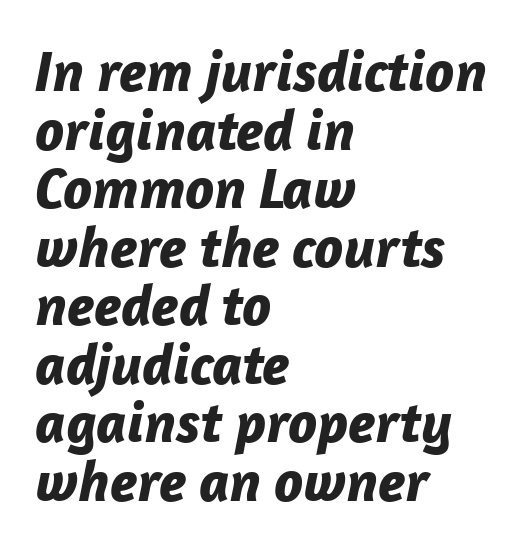
The image shows 58 px bold type, italic (leaning right); set left-aligned, tight line spacing (1.01x), normal letter spacing, not underlined; low stroke contrast and a medium x-height.
